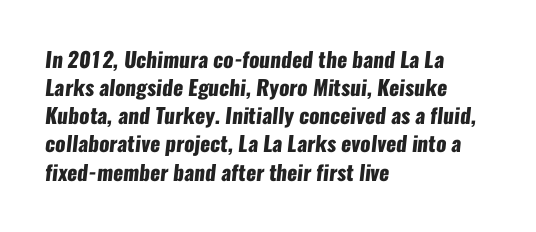
Q: Is the text bold? A: Yes.
Q: Is the text underlined? A: No.
Q: How is the paragraph aligned? A: Left-aligned.
Q: Is the spacing between letters normal or unusually wide? A: Normal.
Q: Is the spacing between lines tight, normal or loose? A: Normal.
